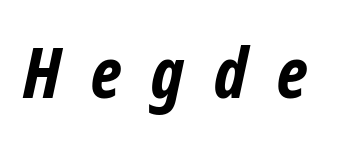
{"serif": "no", "bold": "yes", "weight": "bold", "width": "condensed", "stroke_contrast": "low", "x_height": "medium", "monospaced": "no", "underline": "no", "letter_spacing": "wide", "letter_spacing_em": 0.43, "glyph_px": 70}
